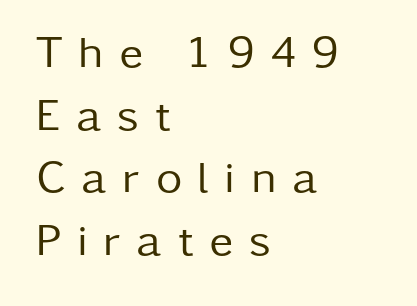
The image shows 45 px regular-weight sans-serif type, upright; set left-aligned, normal line spacing (1.39x), unusually wide letter spacing (+0.35 em), not underlined; low stroke contrast and a medium x-height.
